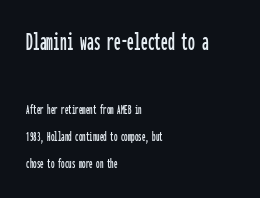
Q: Is the text italic (slanted)? A: No, it is upright.
Q: Is the text underlined? A: No.
Q: How is the paragraph aligned? A: Left-aligned.
Q: Is the spacing between letters normal or unusually wide? A: Normal.
Q: Is the spacing between lines tight, normal or loose? A: Loose.
Q: Which block of text is set in a larger size, the first (top) or the second (bottom)? A: The first (top) one.
